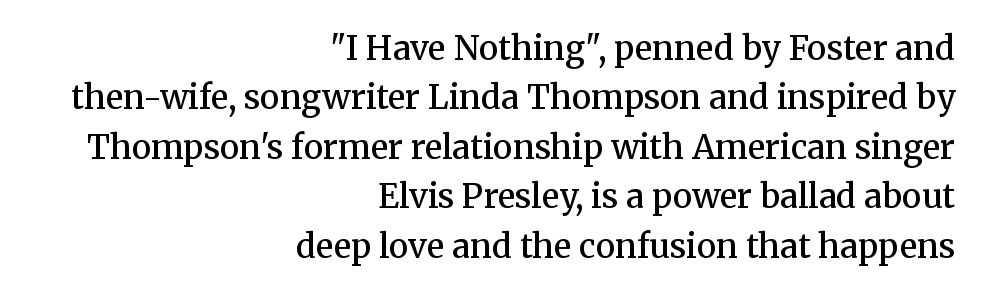
Typographically, this falls in the serif category. Casual observation: everything's shoved over to the right. Nobody touched the tracking dial on this one. Honestly, there is no underline to notice here at all.
